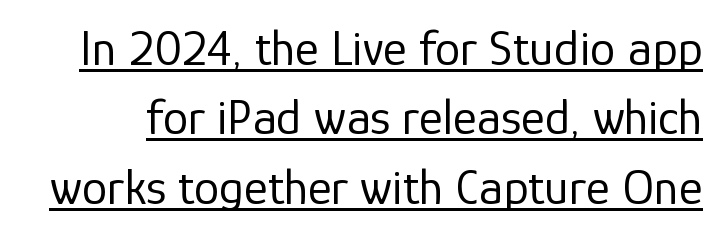
Q: Is the text bold? A: No.
Q: Is the text italic (slanted)? A: No, it is upright.
Q: Is the typeface a serif or a sans-serif typeface? A: Sans-serif.
Q: Is the text underlined? A: Yes.
Q: Is the spacing between letters normal or unusually wide? A: Normal.
Q: Is the spacing between lines tight, normal or loose? A: Normal.
Q: Width (condensed, normal, or wide)? A: Normal.
Q: Stroke contrast? A: Low.
Q: x-height? A: Medium.
Q: Monospaced? A: No.
